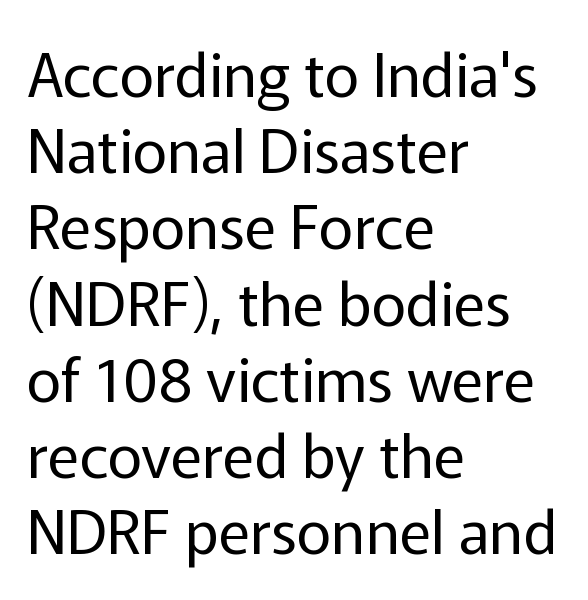
The image shows 60 px regular-weight sans-serif type, upright; set left-aligned, normal line spacing (1.27x), normal letter spacing, not underlined; low stroke contrast and a medium x-height.
